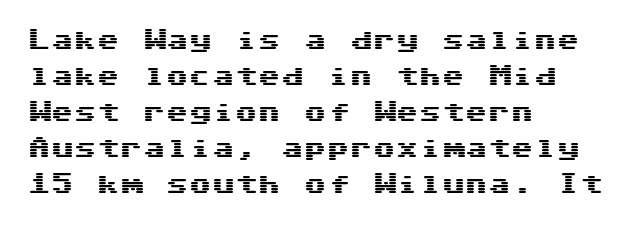
Regular leading. Check under the words: just untouched page. The type is set solid horizontally, with unmodified tracking. The paragraph has a hard left edge and a soft right edge.
